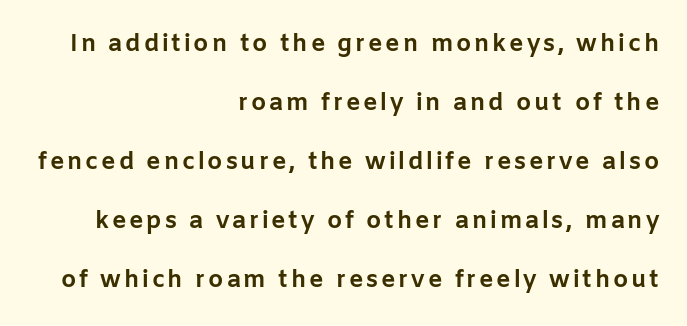
{"italic": "no", "bold": "yes", "underline": "no", "align": "right", "line_spacing": "loose", "line_spacing_ratio": 2.46, "glyph_px": 24}
